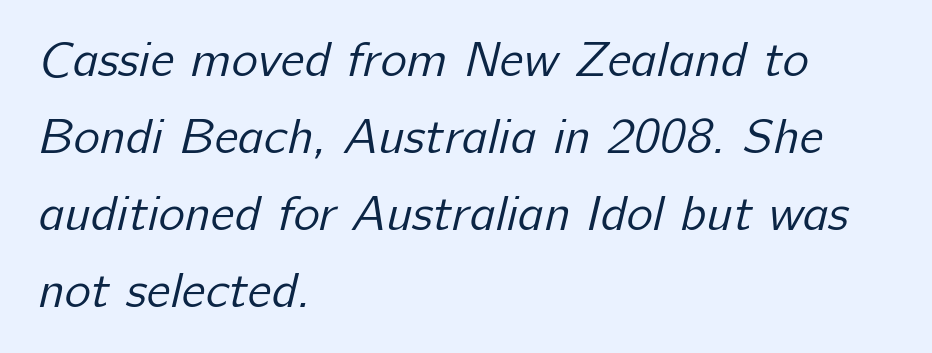
{"serif": "no", "bold": "no", "weight": "regular", "width": "normal", "stroke_contrast": "low", "x_height": "medium", "monospaced": "no", "underline": "no", "align": "left", "line_spacing": "normal", "line_spacing_ratio": 1.54, "letter_spacing": "normal", "letter_spacing_em": 0.0, "glyph_px": 50}
